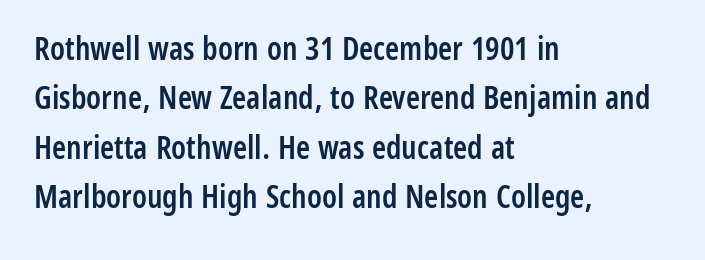
The image shows 32 px semibold, condensed sans-serif type, upright; set left-aligned, normal line spacing (1.54x), normal letter spacing, not underlined; low stroke contrast and a medium x-height.
